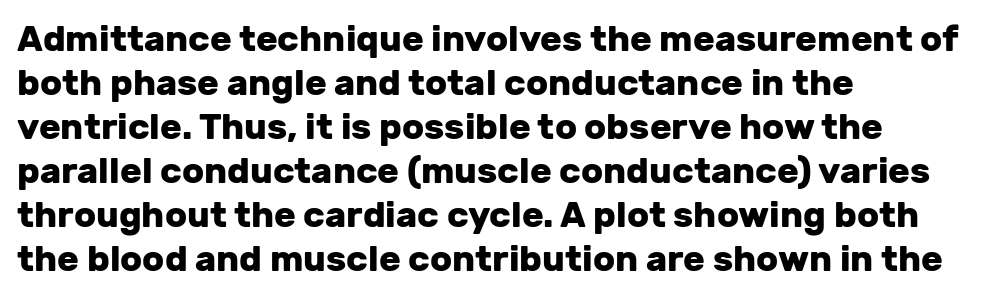
Q: Is the text bold? A: Yes.
Q: Is the text italic (slanted)? A: No, it is upright.
Q: Is the typeface a serif or a sans-serif typeface? A: Sans-serif.
Q: Is the text underlined? A: No.
Q: How is the paragraph aligned? A: Left-aligned.
Q: Is the spacing between letters normal or unusually wide? A: Normal.
Q: Width (condensed, normal, or wide)? A: Normal.
Q: Stroke contrast? A: Low.
Q: x-height? A: Medium.
Q: Monospaced? A: No.
